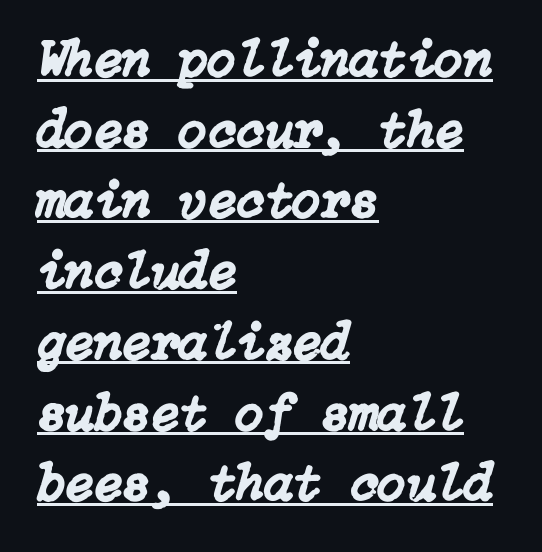
The image shows 52 px text type, italic (leaning right); set left-aligned, normal line spacing (1.36x), normal letter spacing, underlined; low stroke contrast and a medium x-height.
